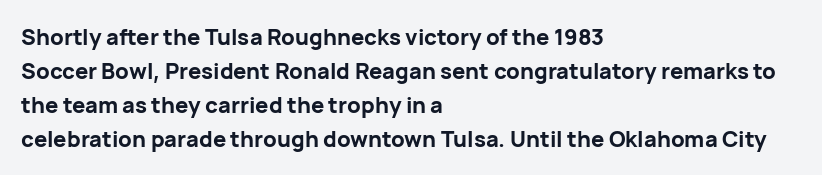
The lettering holds an erect, upright posture throughout. No word sits above an underline. Thick stems and heavy bowls — unmistakably bold. How are the letters spaced? Ordinarily, with no added tracking. Line beginnings align vertically; line endings do not.
